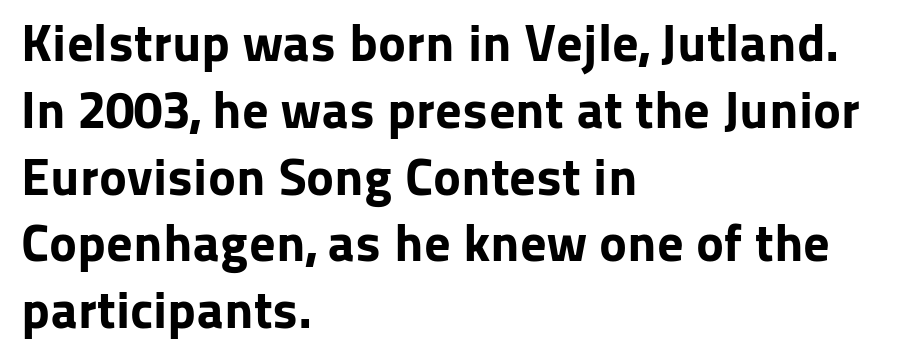
If you drew a ruler down the left edge, every line would touch it. The designer went with a sans here, leaving each stem footless. Plenty of ink on the page — the face is bold. Descender tails drop into unmarked territory. Do the characters align in a grid? No, the font is proportional.
